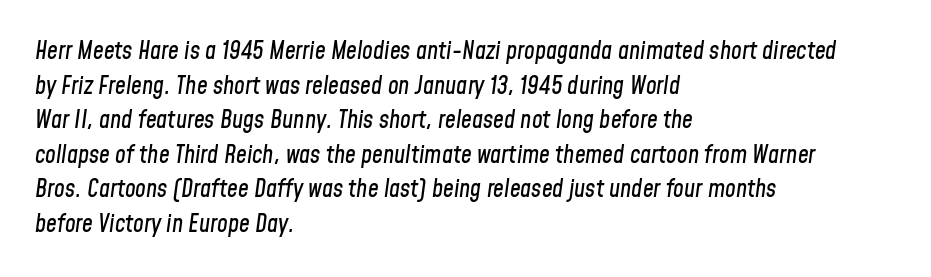
The image shows 24 px text type, italic (leaning right); set left-aligned, normal line spacing (1.44x), normal letter spacing, not underlined.
